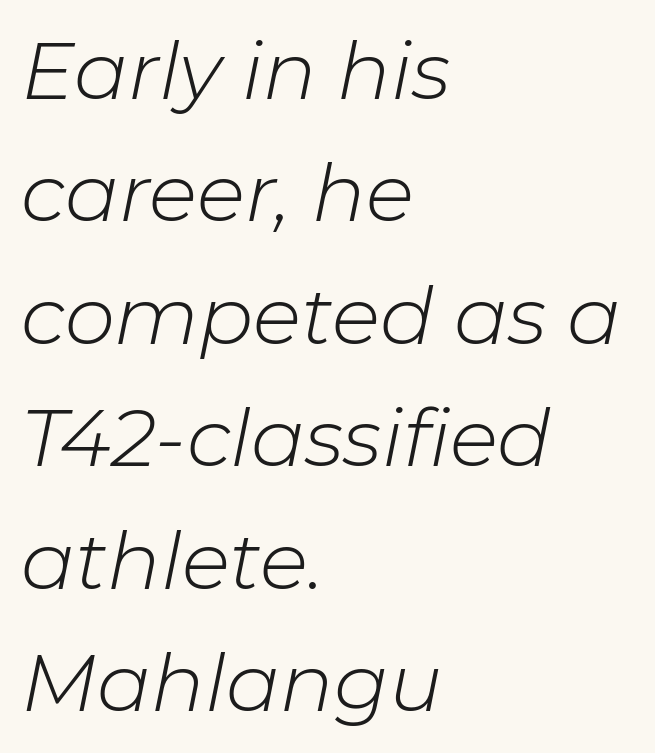
Q: Is the text bold? A: No.
Q: Is the text italic (slanted)? A: Yes, it leans right by about 11 degrees.
Q: Is the text underlined? A: No.
Q: How is the paragraph aligned? A: Left-aligned.
Q: Is the spacing between letters normal or unusually wide? A: Normal.
Q: Is the spacing between lines tight, normal or loose? A: Normal.
Q: Width (condensed, normal, or wide)? A: Normal.
Q: Stroke contrast? A: Low.
Q: x-height? A: Medium.
Q: Monospaced? A: No.
